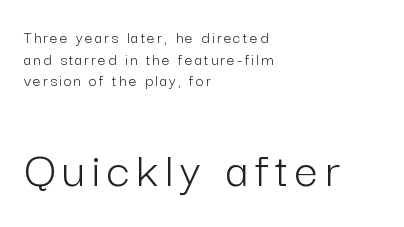
Q: Is the text bold? A: No.
Q: Is the text italic (slanted)? A: No, it is upright.
Q: Is the typeface a serif or a sans-serif typeface? A: Sans-serif.
Q: Is the text underlined? A: No.
Q: How is the paragraph aligned? A: Left-aligned.
Q: Is the spacing between lines tight, normal or loose? A: Normal.
Q: Which block of text is set in a larger size, the first (top) or the second (bottom)? A: The second (bottom) one.
Q: Width (condensed, normal, or wide)? A: Normal.
Q: Stroke contrast? A: Low.
Q: x-height? A: Medium.
Q: Monospaced? A: No.
